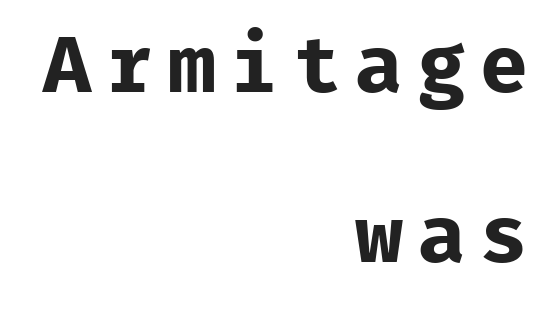
{"serif": "no", "italic": "no", "bold": "yes", "weight": "bold", "width": "normal", "stroke_contrast": "low", "x_height": "medium", "monospaced": "yes", "underline": "no", "align": "right", "line_spacing": "loose", "line_spacing_ratio": 2.12, "glyph_px": 80}
